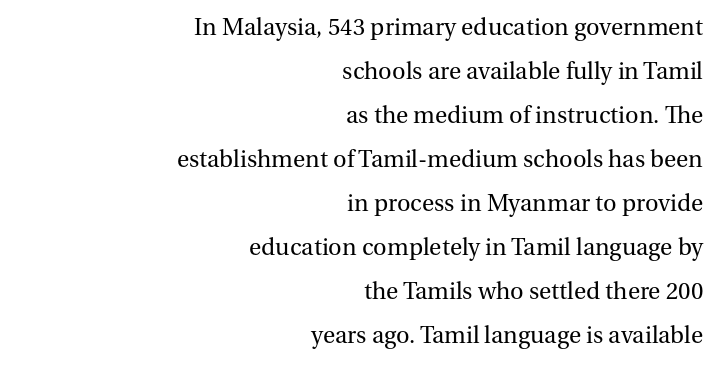
Q: Is the text bold? A: No.
Q: Is the text italic (slanted)? A: No, it is upright.
Q: Is the text underlined? A: No.
Q: How is the paragraph aligned? A: Right-aligned.
Q: Is the spacing between letters normal or unusually wide? A: Normal.
